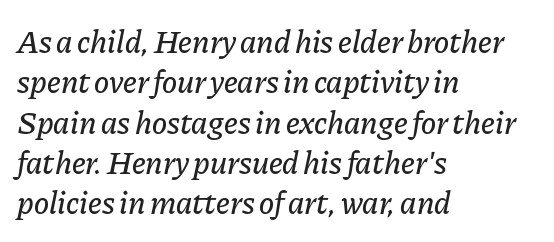
{"italic": "yes", "lean": "right", "slant_degrees": 11, "width": "normal", "stroke_contrast": "low", "x_height": "medium", "monospaced": "no", "underline": "no", "align": "left", "line_spacing": "normal", "line_spacing_ratio": 1.26, "letter_spacing": "normal", "letter_spacing_em": 0.0, "glyph_px": 32}
